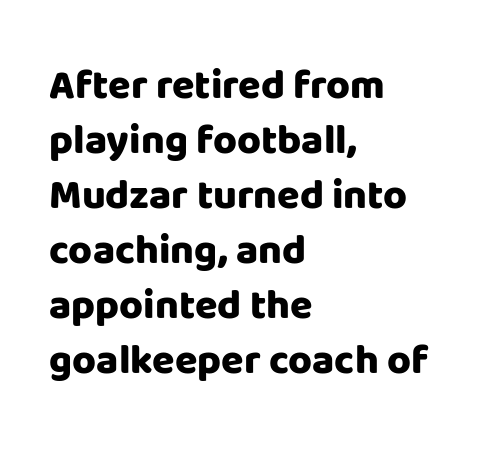
{"serif": "no", "italic": "no", "bold": "yes", "weight": "heavy", "width": "normal", "stroke_contrast": "low", "x_height": "large", "monospaced": "no", "underline": "no", "align": "left", "line_spacing": "normal", "line_spacing_ratio": 1.34, "letter_spacing": "normal", "letter_spacing_em": 0.0, "glyph_px": 41}
